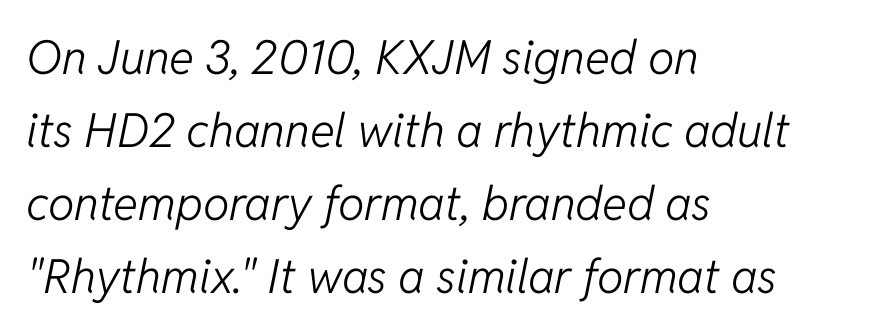
{"italic": "yes", "lean": "right", "slant_degrees": 11, "bold": "no", "weight": "light", "width": "normal", "stroke_contrast": "low", "x_height": "medium", "monospaced": "no", "underline": "no", "align": "left", "line_spacing": "normal", "line_spacing_ratio": 1.55, "letter_spacing": "normal", "letter_spacing_em": 0.0, "glyph_px": 47}
